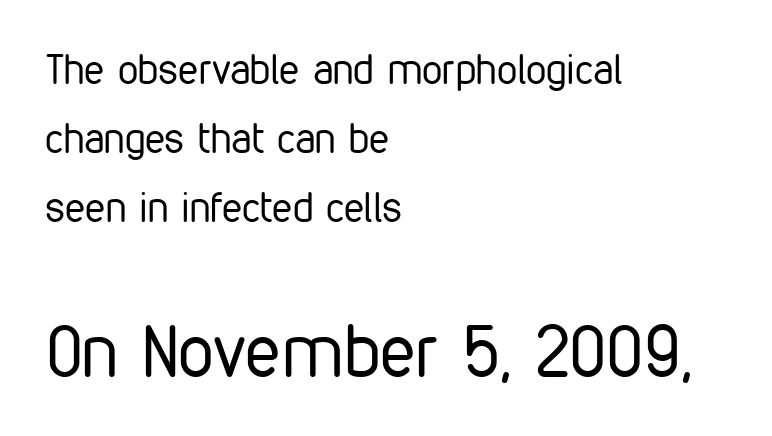
Q: Is the text bold? A: No.
Q: Is the text italic (slanted)? A: No, it is upright.
Q: Is the typeface a serif or a sans-serif typeface? A: Sans-serif.
Q: Is the text underlined? A: No.
Q: How is the paragraph aligned? A: Left-aligned.
Q: Is the spacing between letters normal or unusually wide? A: Normal.
Q: Is the spacing between lines tight, normal or loose? A: Normal.
Q: Which block of text is set in a larger size, the first (top) or the second (bottom)? A: The second (bottom) one.
Q: Width (condensed, normal, or wide)? A: Condensed.
Q: Stroke contrast? A: Low.
Q: x-height? A: Medium.
Q: Monospaced? A: No.
